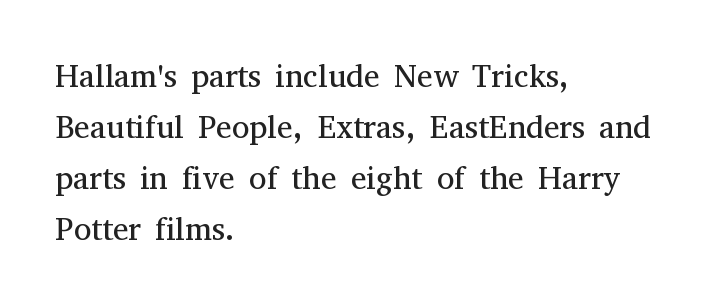
Honestly, the letter spacing is just normal — you wouldn't notice it. Does the copy run flush right? No — it runs flush left. These lines are rendered in a variable-pitch font. Regarding serifs, this sample has them.
